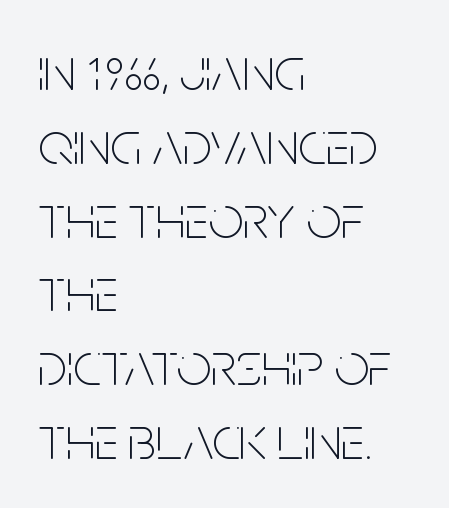
The image shows 61 px thin, condensed sans-serif type, upright; set left-aligned, line spacing 1.21x, normal letter spacing, not underlined; low stroke contrast and a large x-height.
